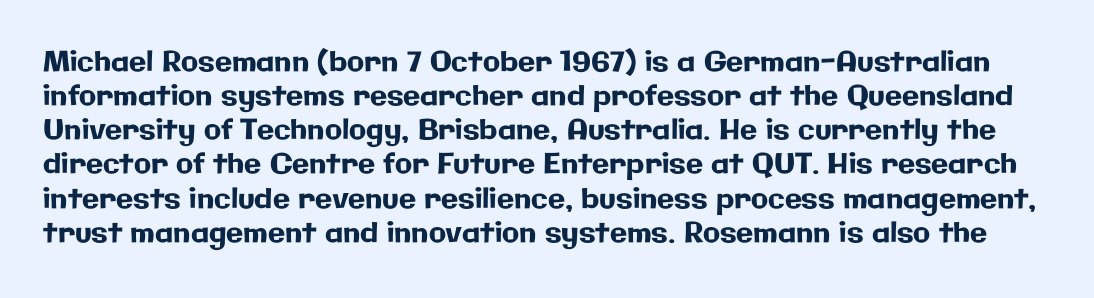
Q: Is the text italic (slanted)? A: No, it is upright.
Q: Is the typeface a serif or a sans-serif typeface? A: Sans-serif.
Q: Is the text underlined? A: No.
Q: Is the spacing between letters normal or unusually wide? A: Normal.
Q: Width (condensed, normal, or wide)? A: Normal.
Q: Stroke contrast? A: Low.
Q: x-height? A: Medium.
Q: Monospaced? A: No.
